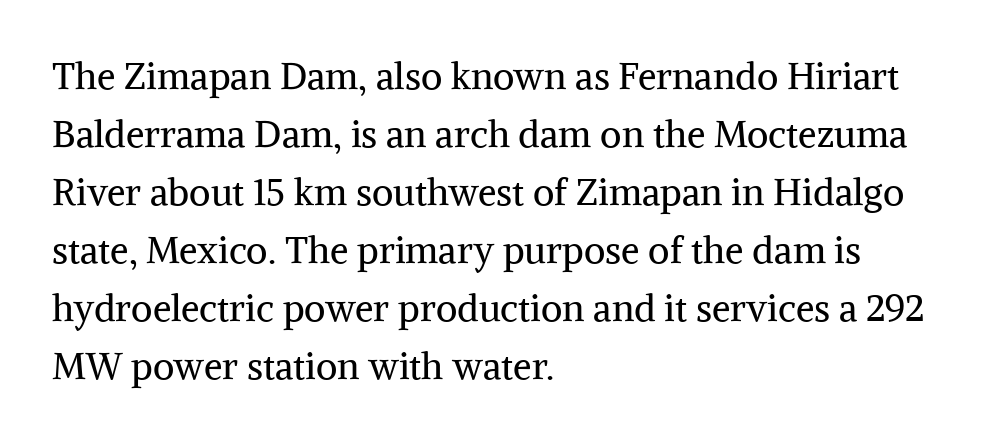
The image shows 37 px regular-weight serif type, upright; set left-aligned, normal line spacing (1.57x), normal letter spacing, not underlined; medium stroke contrast and a medium x-height.
